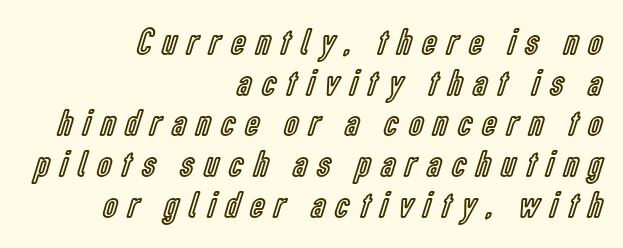
The image shows 38 px condensed type; set right-aligned, tight line spacing (1.07x), unusually wide letter spacing (+0.29 em), not underlined; a medium x-height.
